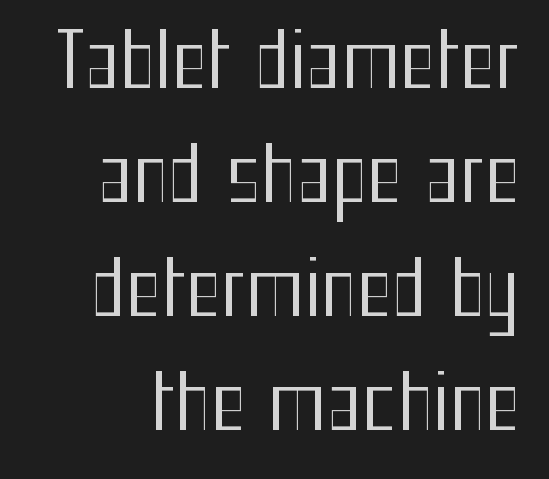
{"serif": "no", "italic": "no", "bold": "no", "weight": "regular", "width": "condensed", "stroke_contrast": "medium", "x_height": "medium", "monospaced": "no", "underline": "no", "line_spacing": "normal", "line_spacing_ratio": 1.52, "letter_spacing": "normal", "letter_spacing_em": 0.0, "glyph_px": 75}
